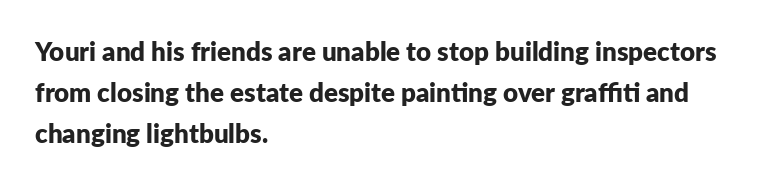
The image shows 26 px bold type, upright; set left-aligned, normal line spacing (1.57x), normal letter spacing, not underlined.
